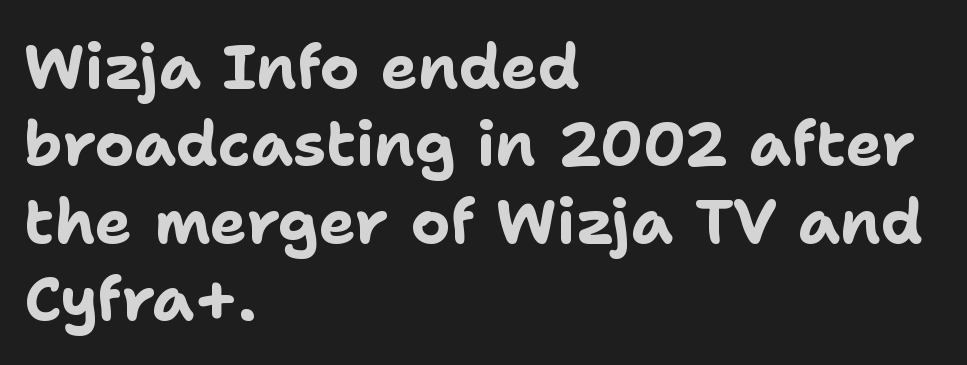
Each letter keeps its own natural width here, so spacing adapts to shape. Reading down the block, your eye returns to a fixed left position each line. This sample uses an upright cut, with every glyph sitting square on the baseline. Its strokes are broad and dark, the hallmark of bold type.
